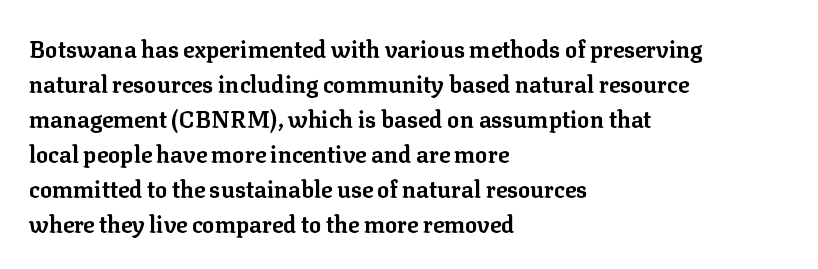
Q: Is the text bold? A: Yes.
Q: Is the text italic (slanted)? A: No, it is upright.
Q: Is the text underlined? A: No.
Q: How is the paragraph aligned? A: Left-aligned.
Q: Is the spacing between letters normal or unusually wide? A: Normal.
Q: Is the spacing between lines tight, normal or loose? A: Normal.
